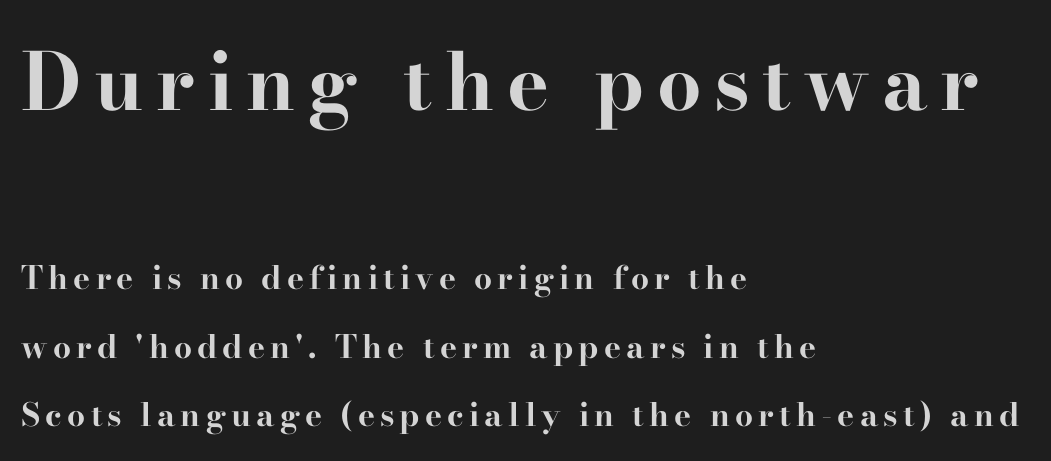
The image shows 79 px bold, wide serif type, upright; set left-aligned, loose line spacing (2.14x), not underlined; the first (top) block is 2.47x larger; high stroke contrast and a small x-height.
